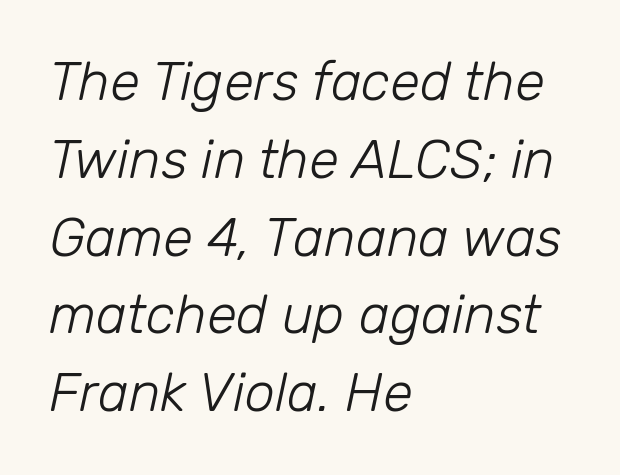
The image shows 54 px light type, italic (leaning right); set left-aligned, normal line spacing (1.44x), normal letter spacing, not underlined; low stroke contrast and a medium x-height.
